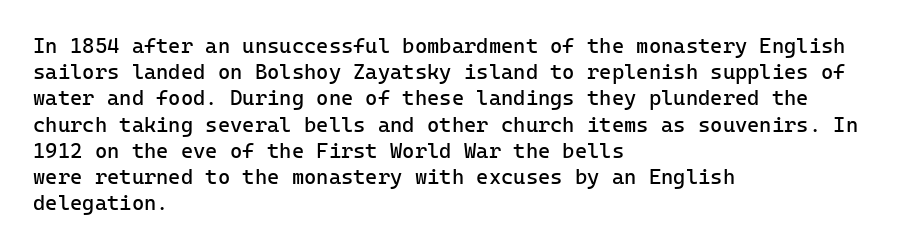
{"italic": "no", "bold": "no", "underline": "no", "align": "left", "line_spacing": "normal", "line_spacing_ratio": 1.25, "letter_spacing": "normal", "letter_spacing_em": 0.0, "glyph_px": 21}
